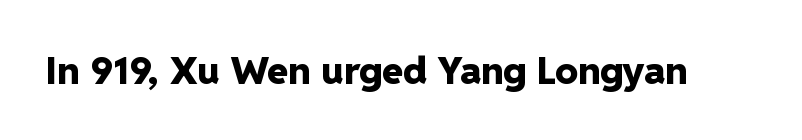
Here the designer chose a conventional face with non-uniform glyph widths. No word sits above an underline. This is roman type, the default non-slanted kind. Look at the tracking — it's just the regular setting, nothing added. Are there feet on the stems? There aren't — it's a sans. Compared with an ordinary text face, these strokes are far heavier — a full bold.
